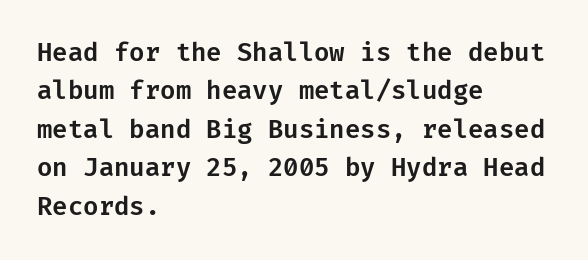
Q: Is the text italic (slanted)? A: No, it is upright.
Q: Is the text underlined? A: No.
Q: How is the paragraph aligned? A: Left-aligned.
Q: Is the spacing between letters normal or unusually wide? A: Normal.
Q: Is the spacing between lines tight, normal or loose? A: Normal.
